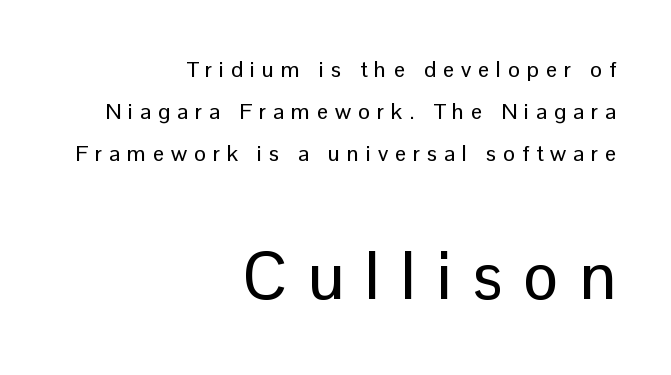
{"serif": "no", "italic": "no", "width": "normal", "stroke_contrast": "low", "x_height": "medium", "monospaced": "no", "underline": "no", "align": "right", "line_spacing": "loose", "line_spacing_ratio": 1.9, "letter_spacing": "wide", "letter_spacing_em": 0.32, "larger_block": "second", "size_ratio": 3.0, "glyph_px": 66}
